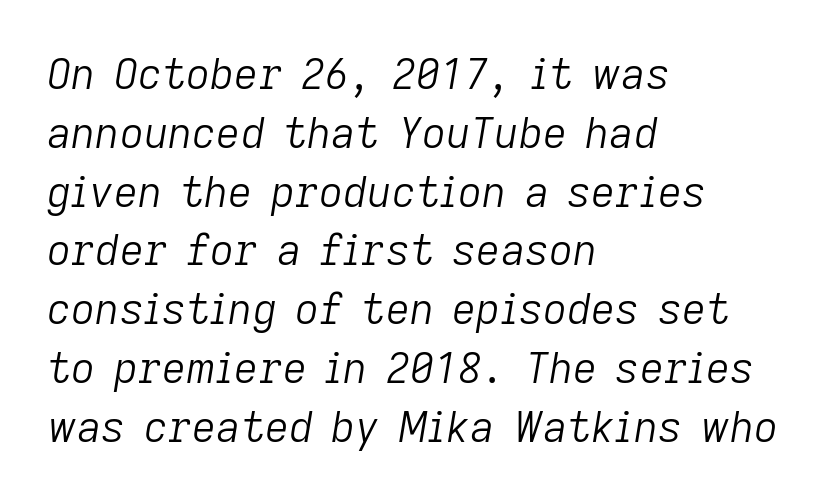
Q: Is the text bold? A: No.
Q: Is the text italic (slanted)? A: Yes, it leans right by about 9 degrees.
Q: Is the text underlined? A: No.
Q: How is the paragraph aligned? A: Left-aligned.
Q: Is the spacing between letters normal or unusually wide? A: Normal.
Q: Is the spacing between lines tight, normal or loose? A: Normal.
Q: Width (condensed, normal, or wide)? A: Normal.
Q: Stroke contrast? A: Low.
Q: x-height? A: Medium.
Q: Monospaced? A: No.
